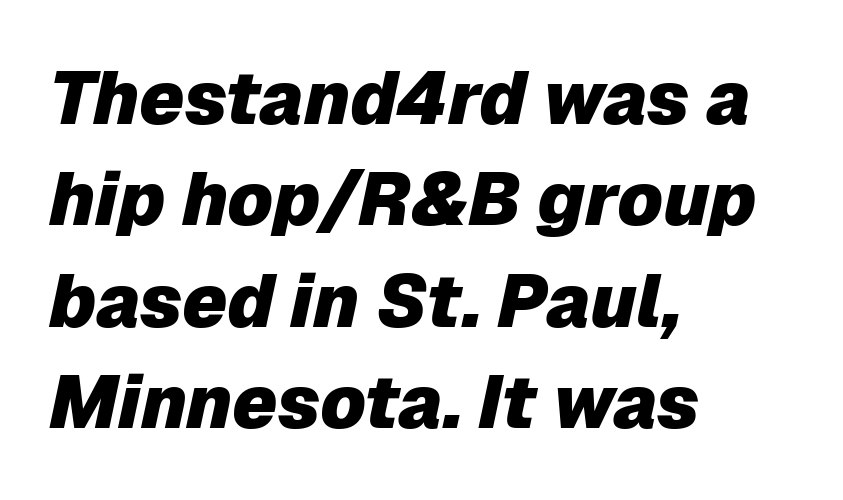
{"italic": "yes", "lean": "right", "slant_degrees": 12, "bold": "yes", "weight": "heavy", "width": "normal", "stroke_contrast": "low", "x_height": "medium", "monospaced": "no", "underline": "no", "align": "left", "line_spacing": "normal", "line_spacing_ratio": 1.37, "letter_spacing": "normal", "letter_spacing_em": 0.0, "glyph_px": 74}
